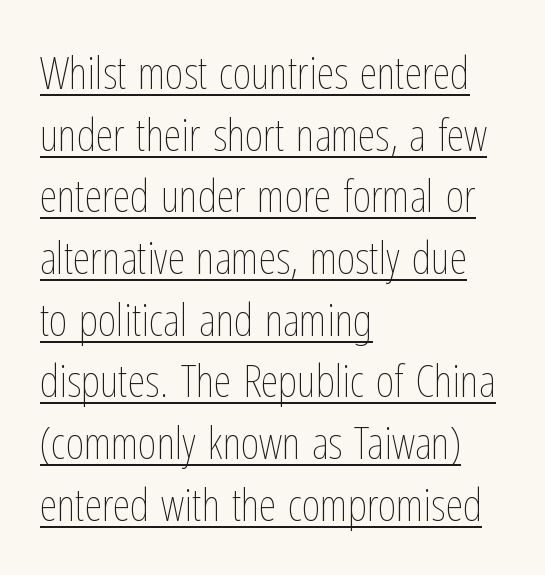
{"italic": "no", "bold": "no", "weight": "thin", "width": "condensed", "stroke_contrast": "low", "x_height": "medium", "monospaced": "no", "underline": "yes", "align": "left", "line_spacing": "normal", "line_spacing_ratio": 1.37, "letter_spacing": "normal", "letter_spacing_em": 0.0, "glyph_px": 45}
